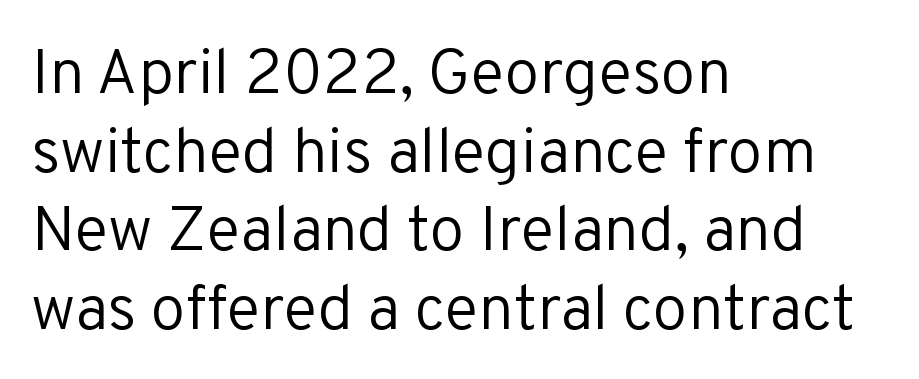
Q: Is the text bold? A: No.
Q: Is the text italic (slanted)? A: No, it is upright.
Q: Is the typeface a serif or a sans-serif typeface? A: Sans-serif.
Q: Is the text underlined? A: No.
Q: How is the paragraph aligned? A: Left-aligned.
Q: Is the spacing between letters normal or unusually wide? A: Normal.
Q: Is the spacing between lines tight, normal or loose? A: Normal.
Q: Width (condensed, normal, or wide)? A: Normal.
Q: Stroke contrast? A: Low.
Q: x-height? A: Medium.
Q: Monospaced? A: No.
